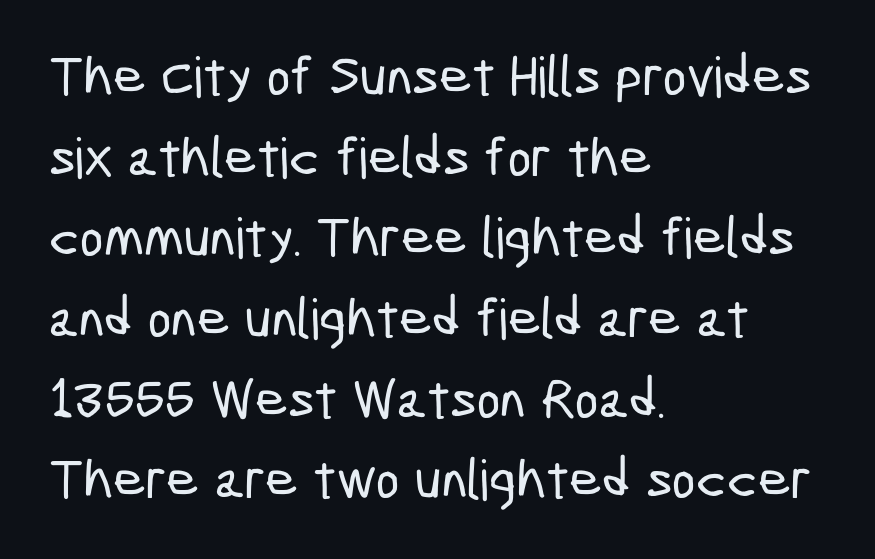
Baseline-to-baseline distance is the conventional proportion of letter height. Here the designer chose a conventional face with non-uniform glyph widths. The typesetter chose a ragged-right arrangement here. Nothing unusual about the tracking: characters are spaced as the font intends. You can tell from the bare stems that sans-serif type was used.
